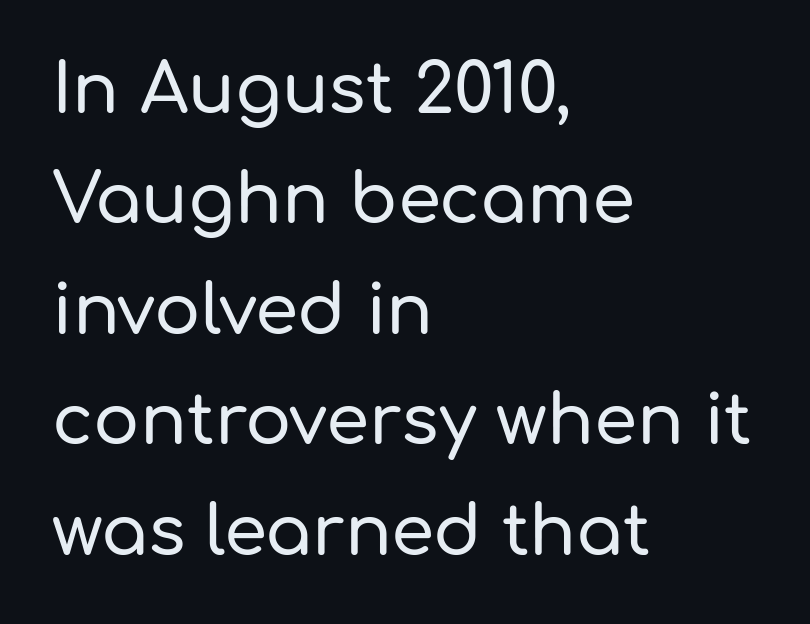
Q: Is the text italic (slanted)? A: No, it is upright.
Q: Is the typeface a serif or a sans-serif typeface? A: Sans-serif.
Q: Is the text underlined? A: No.
Q: How is the paragraph aligned? A: Left-aligned.
Q: Is the spacing between letters normal or unusually wide? A: Normal.
Q: Is the spacing between lines tight, normal or loose? A: Normal.
Q: Width (condensed, normal, or wide)? A: Normal.
Q: Stroke contrast? A: Low.
Q: x-height? A: Medium.
Q: Monospaced? A: No.
